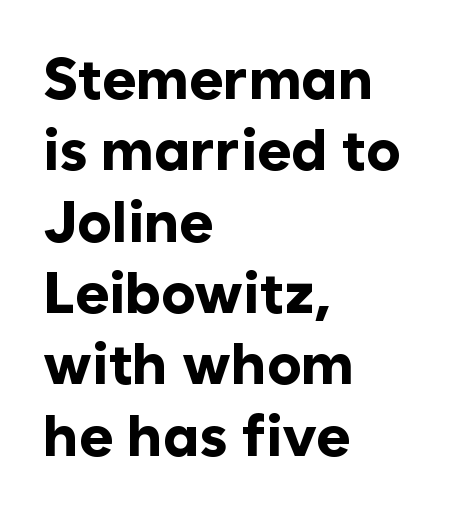
The type is set solid horizontally, with unmodified tracking. Bare-footed words on every line. Classification — sans serif. Caption: multi-line text, flush left, ragged right. Vertical strokes here are truly vertical. Students, this is bold: see how much ink each stroke carries.
